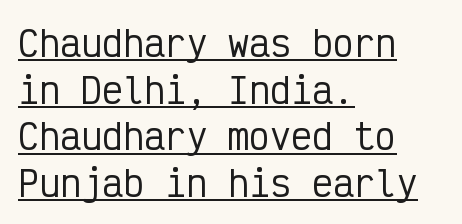
Q: Is the text italic (slanted)? A: No, it is upright.
Q: Is the typeface a serif or a sans-serif typeface? A: Sans-serif.
Q: Is the text underlined? A: Yes.
Q: How is the paragraph aligned? A: Left-aligned.
Q: Is the spacing between letters normal or unusually wide? A: Normal.
Q: Is the spacing between lines tight, normal or loose? A: Normal.
Q: Width (condensed, normal, or wide)? A: Condensed.
Q: Stroke contrast? A: Low.
Q: x-height? A: Medium.
Q: Monospaced? A: Yes.
